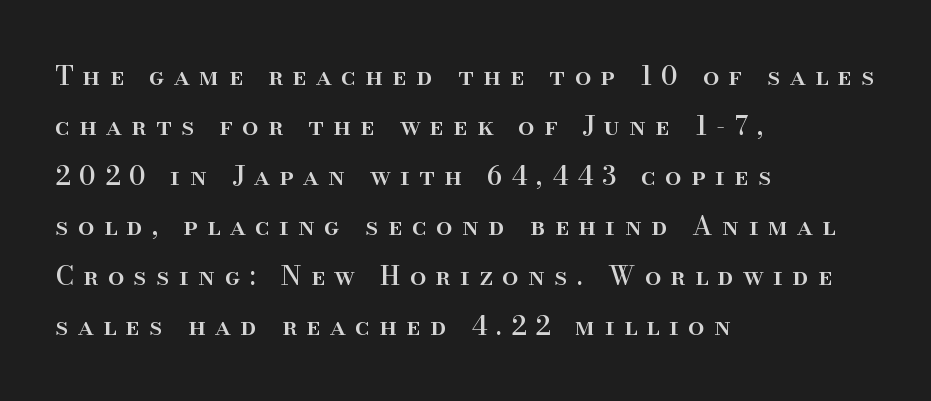
Q: Is the text italic (slanted)? A: No, it is upright.
Q: Is the text underlined? A: No.
Q: How is the paragraph aligned? A: Left-aligned.
Q: Is the spacing between letters normal or unusually wide? A: Unusually wide.
Q: Is the spacing between lines tight, normal or loose? A: Loose.
